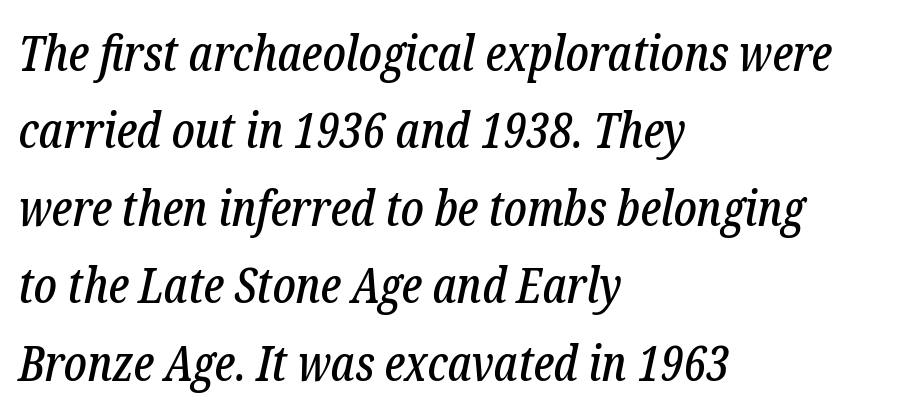
Q: Is the text italic (slanted)? A: Yes, it leans right by about 12 degrees.
Q: Is the typeface a serif or a sans-serif typeface? A: Serif.
Q: Is the text underlined? A: No.
Q: How is the paragraph aligned? A: Left-aligned.
Q: Is the spacing between letters normal or unusually wide? A: Normal.
Q: Is the spacing between lines tight, normal or loose? A: Normal.
Q: Width (condensed, normal, or wide)? A: Condensed.
Q: Stroke contrast? A: Low.
Q: x-height? A: Medium.
Q: Monospaced? A: No.
